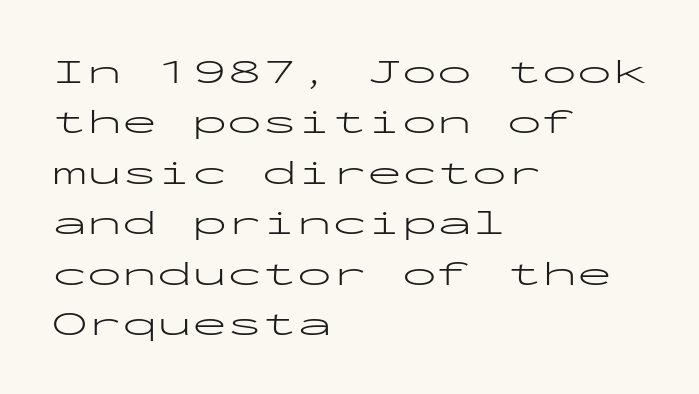
{"serif": "no", "italic": "no", "bold": "no", "weight": "light", "width": "wide", "stroke_contrast": "low", "x_height": "medium", "monospaced": "yes", "underline": "no", "align": "left", "line_spacing": "normal", "line_spacing_ratio": 1.44, "letter_spacing": "normal", "letter_spacing_em": 0.0, "glyph_px": 35}
